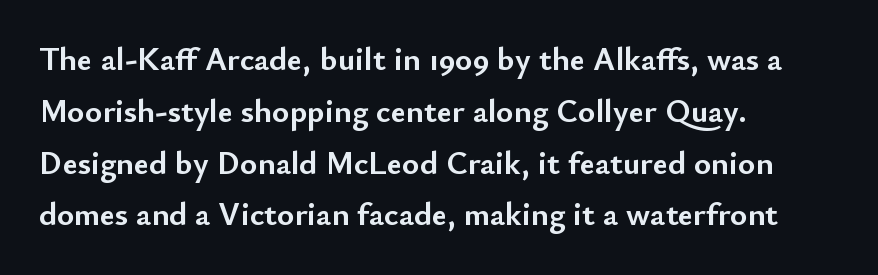
{"serif": "no", "italic": "no", "bold": "yes", "weight": "semibold", "width": "normal", "stroke_contrast": "low", "x_height": "small", "monospaced": "no", "underline": "no", "align": "left", "line_spacing": "normal", "line_spacing_ratio": 1.57, "letter_spacing": "normal", "letter_spacing_em": 0.0, "glyph_px": 33}
